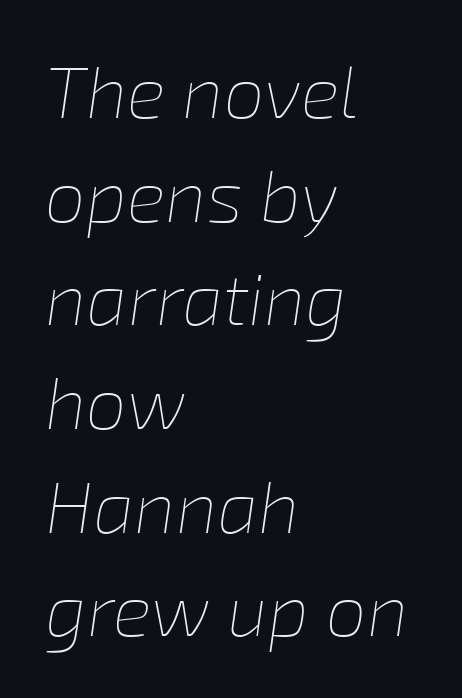
Q: Is the text bold? A: No.
Q: Is the text italic (slanted)? A: Yes, it leans right by about 8 degrees.
Q: Is the text underlined? A: No.
Q: How is the paragraph aligned? A: Left-aligned.
Q: Is the spacing between letters normal or unusually wide? A: Normal.
Q: Is the spacing between lines tight, normal or loose? A: Normal.
Q: Width (condensed, normal, or wide)? A: Normal.
Q: Stroke contrast? A: Low.
Q: x-height? A: Medium.
Q: Monospaced? A: No.
